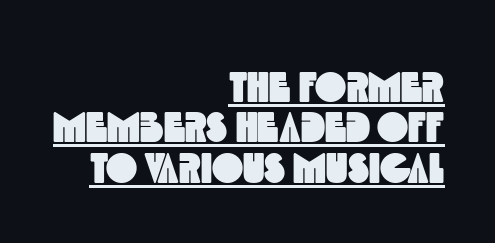
The letters advance in unequal steps, a hallmark of proportional type. Teacher's note: observe the even right margin — that is flush-right alignment. Grotesque or geometric, the face here clearly has no serifs. If you measured baseline to baseline, you'd find a short distance. A typographer would call this underscored text. These lines keep a tight, regular rhythm from letter to letter.
